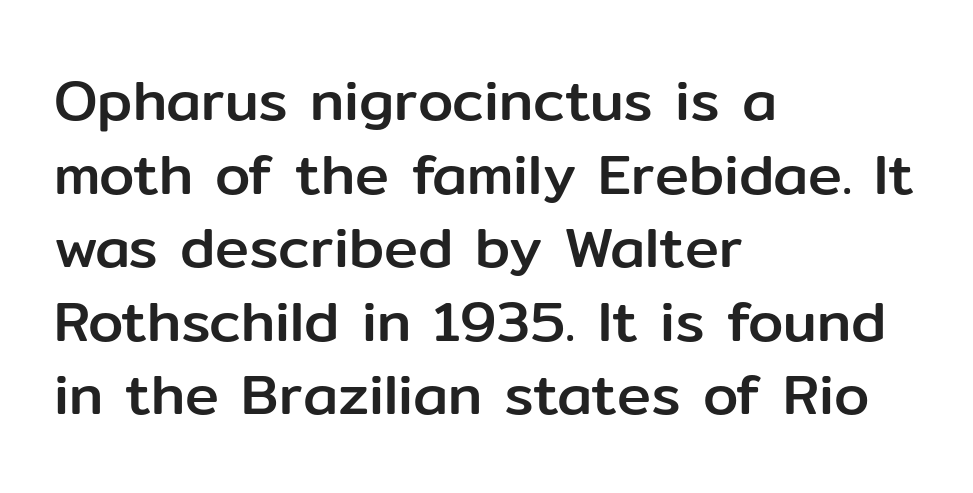
The image shows 57 px sans-serif type, upright; set left-aligned, normal line spacing (1.29x), normal letter spacing, not underlined; low stroke contrast and a medium x-height.
